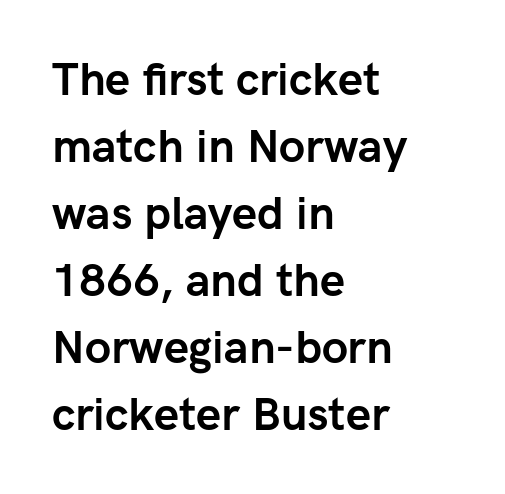
{"serif": "no", "italic": "no", "bold": "yes", "weight": "semibold", "width": "normal", "stroke_contrast": "low", "x_height": "medium", "monospaced": "no", "underline": "no", "align": "left", "line_spacing": "normal", "line_spacing_ratio": 1.49, "letter_spacing": "normal", "letter_spacing_em": 0.0, "glyph_px": 45}
